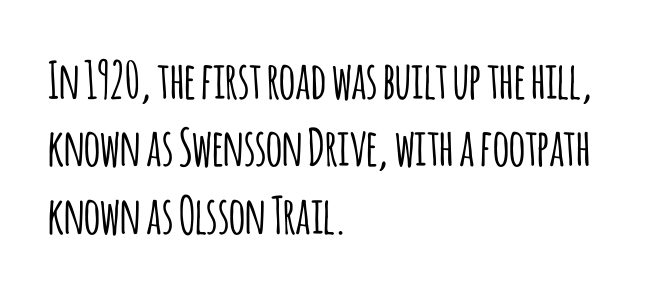
Q: Is the text italic (slanted)? A: No, it is upright.
Q: Is the typeface a serif or a sans-serif typeface? A: Sans-serif.
Q: Is the text underlined? A: No.
Q: How is the paragraph aligned? A: Left-aligned.
Q: Is the spacing between letters normal or unusually wide? A: Normal.
Q: Is the spacing between lines tight, normal or loose? A: Normal.
Q: Width (condensed, normal, or wide)? A: Condensed.
Q: Stroke contrast? A: Low.
Q: x-height? A: Large.
Q: Monospaced? A: No.
